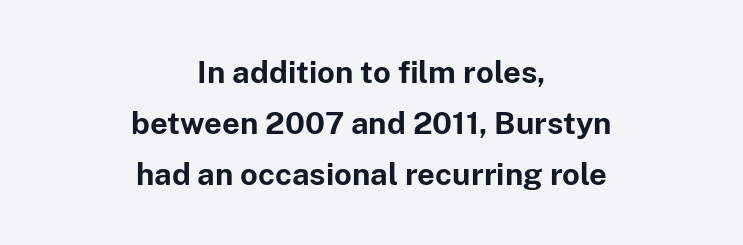
The image shows 31 px bold sans-serif type, upright; set centered, normal line spacing (1.64x), normal letter spacing, not underlined; low stroke contrast and a medium x-height.
